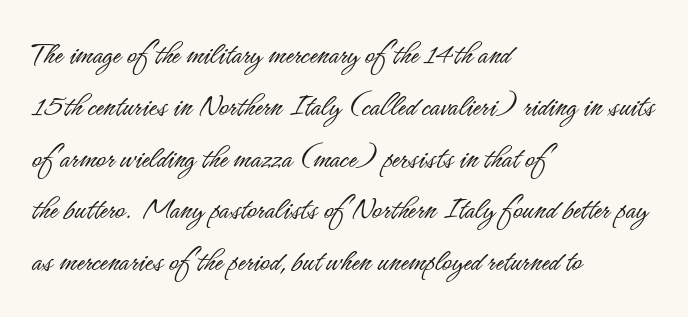
{"serif": "no", "bold": "no", "weight": "light", "width": "condensed", "stroke_contrast": "low", "x_height": "small", "monospaced": "no", "underline": "no", "align": "left", "line_spacing": "normal", "line_spacing_ratio": 1.57, "letter_spacing": "normal", "letter_spacing_em": 0.0, "glyph_px": 33}
